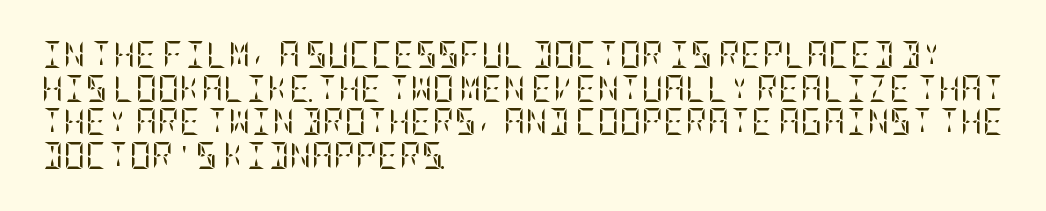
The image shows 27 px text type, upright; set left-aligned, normal line spacing (1.25x), normal letter spacing, not underlined.
